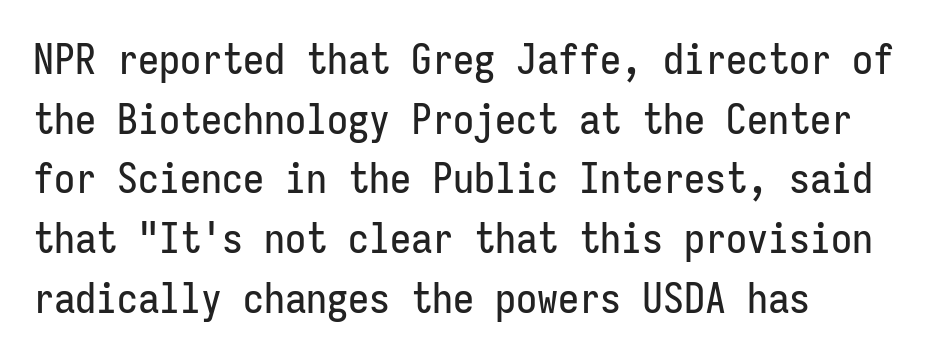
The image shows 42 px condensed sans-serif type, upright, monospaced; set left-aligned, normal line spacing (1.42x), normal letter spacing, not underlined; low stroke contrast and a medium x-height.
